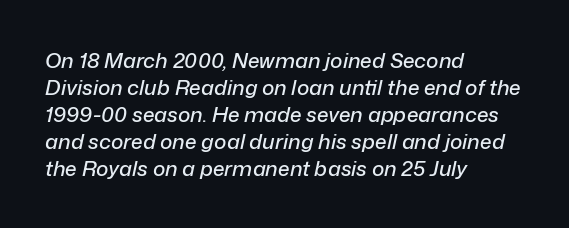
Q: Is the text italic (slanted)? A: Yes, it leans right by about 12 degrees.
Q: Is the text underlined? A: No.
Q: How is the paragraph aligned? A: Left-aligned.
Q: Is the spacing between letters normal or unusually wide? A: Normal.
Q: Is the spacing between lines tight, normal or loose? A: Normal.
